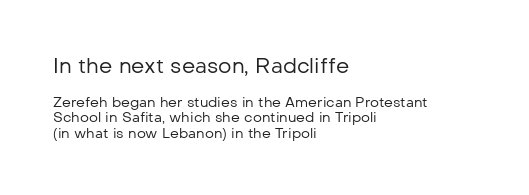
Q: Is the text bold? A: No.
Q: Is the text italic (slanted)? A: No, it is upright.
Q: Is the text underlined? A: No.
Q: How is the paragraph aligned? A: Left-aligned.
Q: Is the spacing between letters normal or unusually wide? A: Normal.
Q: Is the spacing between lines tight, normal or loose? A: Tight.
Q: Which block of text is set in a larger size, the first (top) or the second (bottom)? A: The first (top) one.
